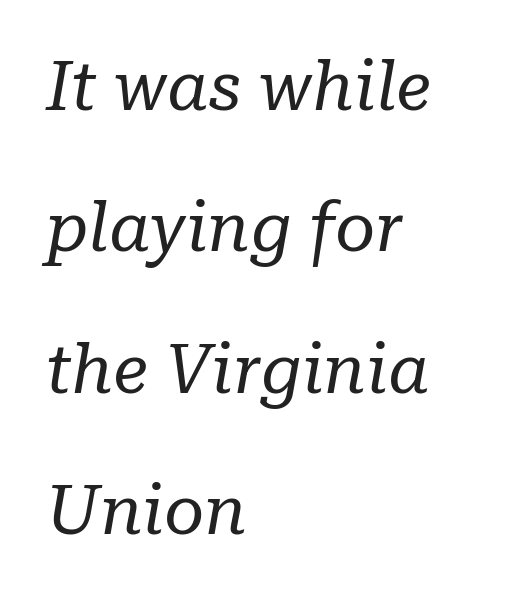
{"serif": "yes", "italic": "yes", "lean": "right", "slant_degrees": 10, "bold": "no", "weight": "regular", "width": "normal", "stroke_contrast": "low", "x_height": "medium", "monospaced": "no", "underline": "no", "align": "left", "line_spacing": "loose", "line_spacing_ratio": 2.05, "letter_spacing": "normal", "letter_spacing_em": 0.0, "glyph_px": 69}
